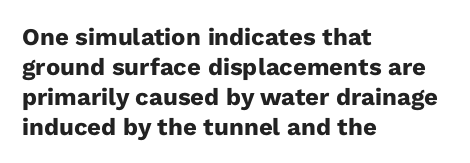
{"italic": "no", "bold": "yes", "underline": "no", "align": "left", "line_spacing": "normal", "line_spacing_ratio": 1.25, "letter_spacing": "normal", "letter_spacing_em": 0.0, "glyph_px": 24}
